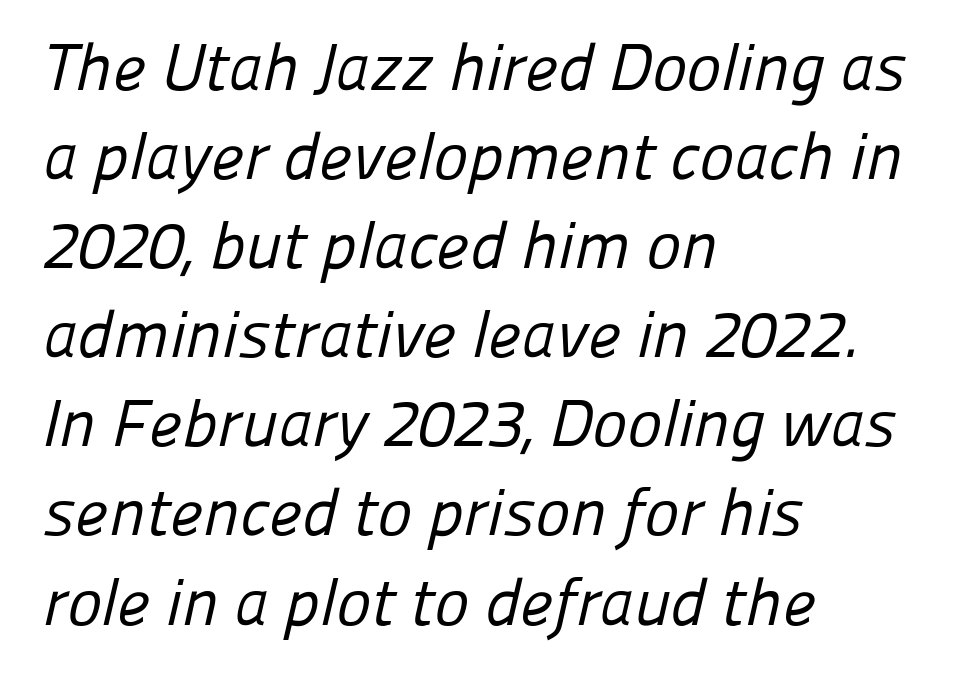
{"serif": "no", "bold": "no", "weight": "regular", "width": "normal", "stroke_contrast": "low", "x_height": "medium", "monospaced": "no", "underline": "no", "align": "left", "line_spacing": "normal", "line_spacing_ratio": 1.35, "letter_spacing": "normal", "letter_spacing_em": 0.0, "glyph_px": 66}
